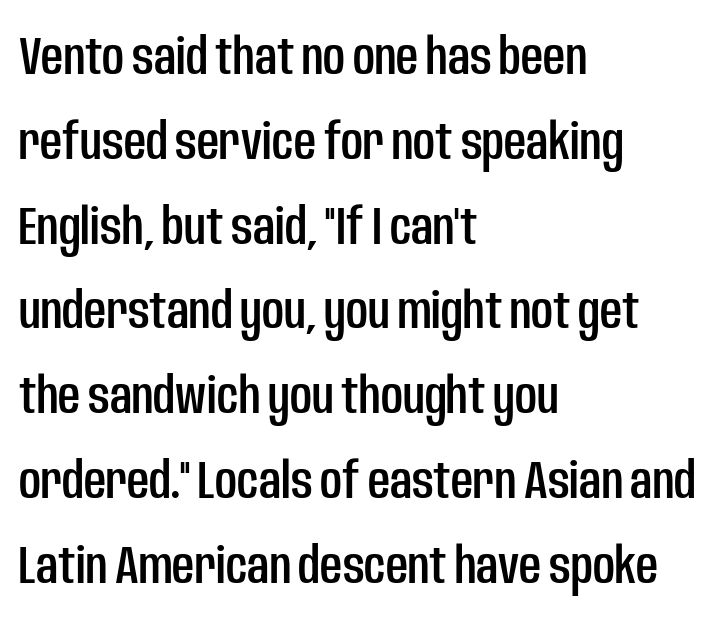
Q: Is the text italic (slanted)? A: No, it is upright.
Q: Is the typeface a serif or a sans-serif typeface? A: Sans-serif.
Q: Is the text underlined? A: No.
Q: How is the paragraph aligned? A: Left-aligned.
Q: Is the spacing between letters normal or unusually wide? A: Normal.
Q: Is the spacing between lines tight, normal or loose? A: Normal.
Q: Width (condensed, normal, or wide)? A: Condensed.
Q: Stroke contrast? A: Low.
Q: x-height? A: Large.
Q: Monospaced? A: No.
